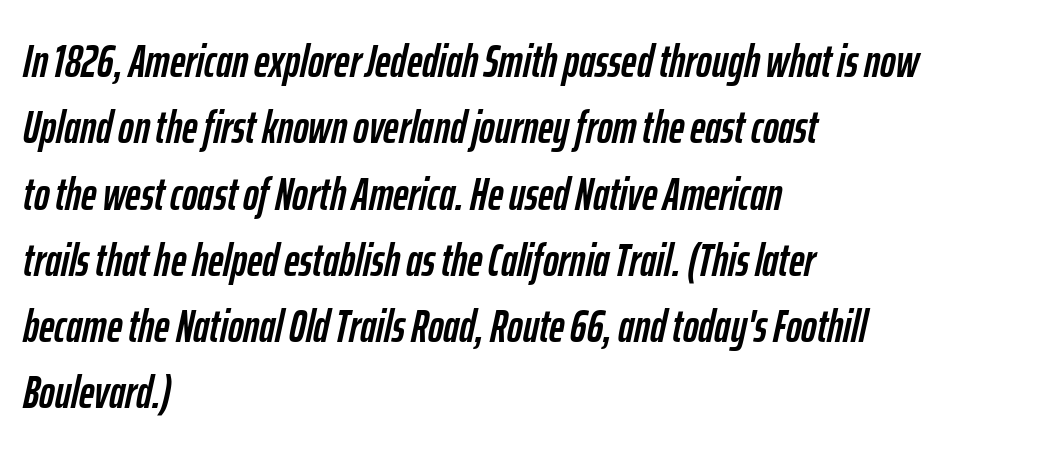
Note the varied advance widths — an 'i' is clearly narrower than an 'm'. Quick note: underline off. Quick note: italic. Regarding leading, the lines here are spaced in the standard way. The rendering keeps characters at their native spacing. The lines in this sample share a left origin and differ only in where they stop.
